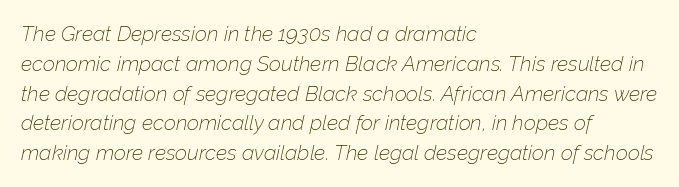
The image shows 21 px text type, italic (leaning right); set left-aligned, normal line spacing (1.42x), normal letter spacing, not underlined.
